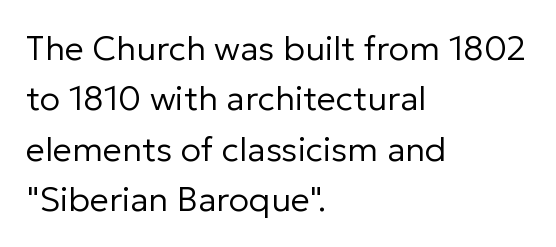
{"serif": "no", "italic": "no", "bold": "no", "weight": "regular", "width": "normal", "stroke_contrast": "low", "x_height": "medium", "monospaced": "no", "underline": "no", "align": "left", "line_spacing": "normal", "line_spacing_ratio": 1.48, "letter_spacing": "normal", "letter_spacing_em": 0.0, "glyph_px": 34}
